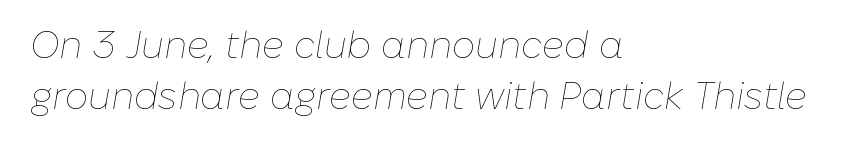
The image shows 37 px thin type, italic (leaning right); set left-aligned, normal line spacing (1.37x), normal letter spacing, not underlined; low stroke contrast and a medium x-height.
